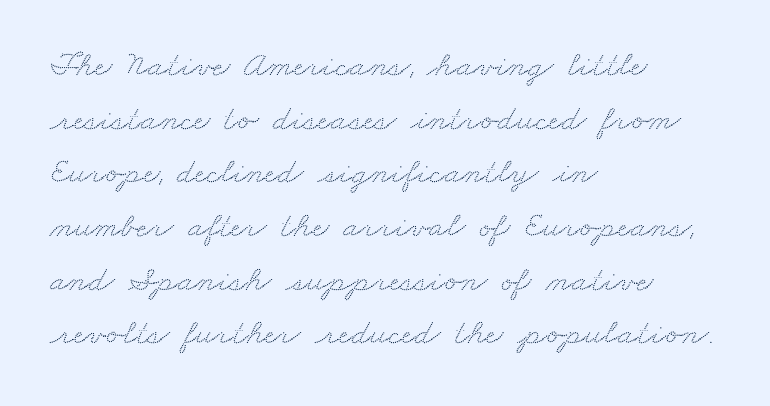
The image shows 36 px wide serif type; set left-aligned, normal line spacing (1.49x), normal letter spacing, not underlined; medium stroke contrast and a small x-height.
